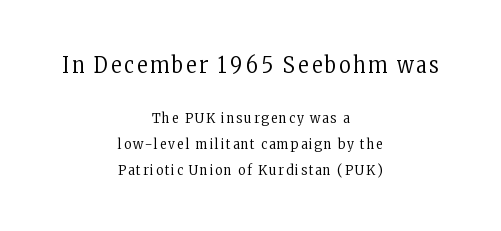
Block one is the big one; block two sits smaller underneath. Lines of text with bare space underneath. Compared with a flush-left layout, this one balances lines on the center instead. Letters have the restrained weight of plain body copy at most. The letters stand straight up with perfectly vertical stems.
